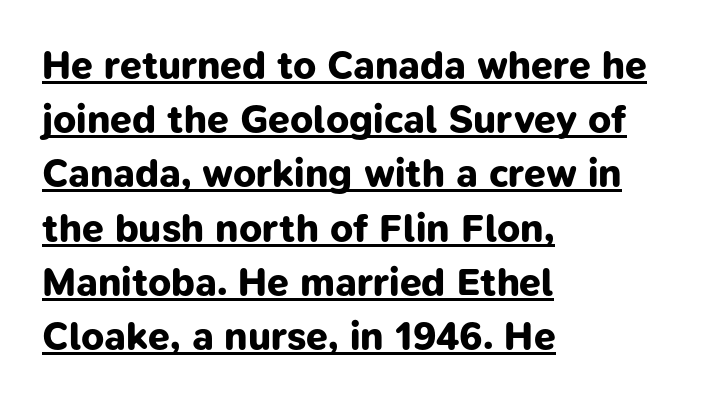
The type is set solid horizontally, with unmodified tracking. Short and long lines alike share a common starting point at left. Do the characters align in a grid? No, the font is proportional. The passage shown is underscored from start to finish. Each new line begins a customary step beneath the previous one.
